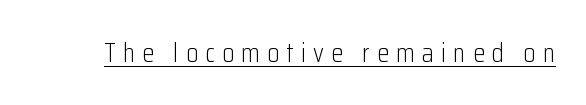
Q: Is the text bold? A: No.
Q: Is the text italic (slanted)? A: No, it is upright.
Q: Is the text underlined? A: Yes.
Q: Is the spacing between letters normal or unusually wide? A: Unusually wide.
